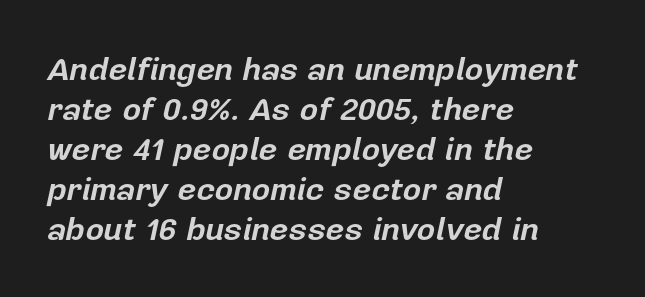
{"italic": "yes", "lean": "right", "slant_degrees": 12, "bold": "yes", "weight": "bold", "width": "normal", "stroke_contrast": "low", "x_height": "medium", "monospaced": "no", "underline": "no", "align": "left", "line_spacing": "normal", "line_spacing_ratio": 1.25, "letter_spacing": "normal", "letter_spacing_em": 0.0, "glyph_px": 32}
